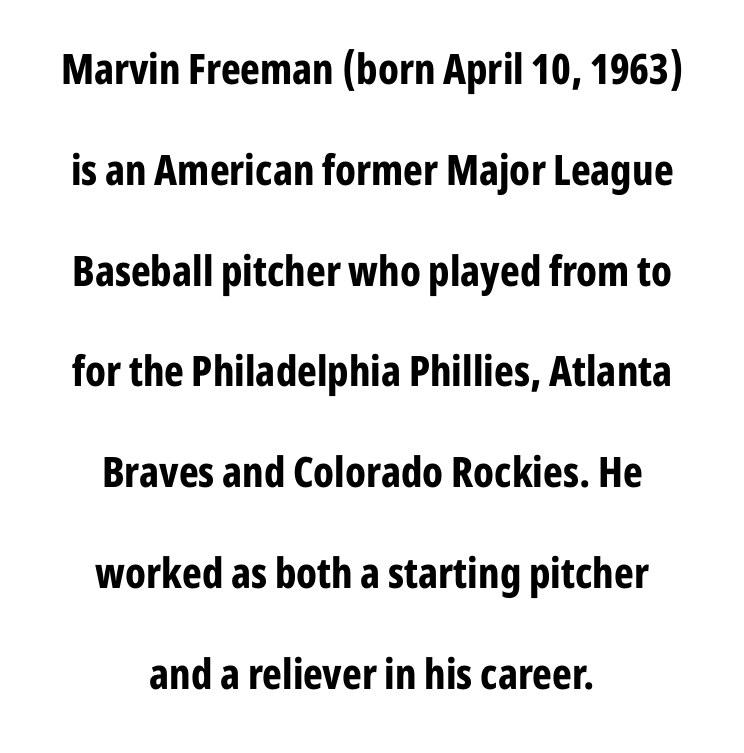
The image shows 42 px bold, condensed sans-serif type, upright; set centered, loose line spacing (2.4x), normal letter spacing, not underlined; low stroke contrast and a medium x-height.
